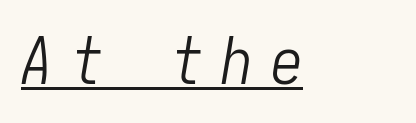
The specimen includes a rule beneath the text block's lines. Is the type heavy? It reads as light-to-regular instead. Notice how the stems are inclined rather than vertical — that's the hallmark of italics. Caption: expanded tracking, letters set apart.
